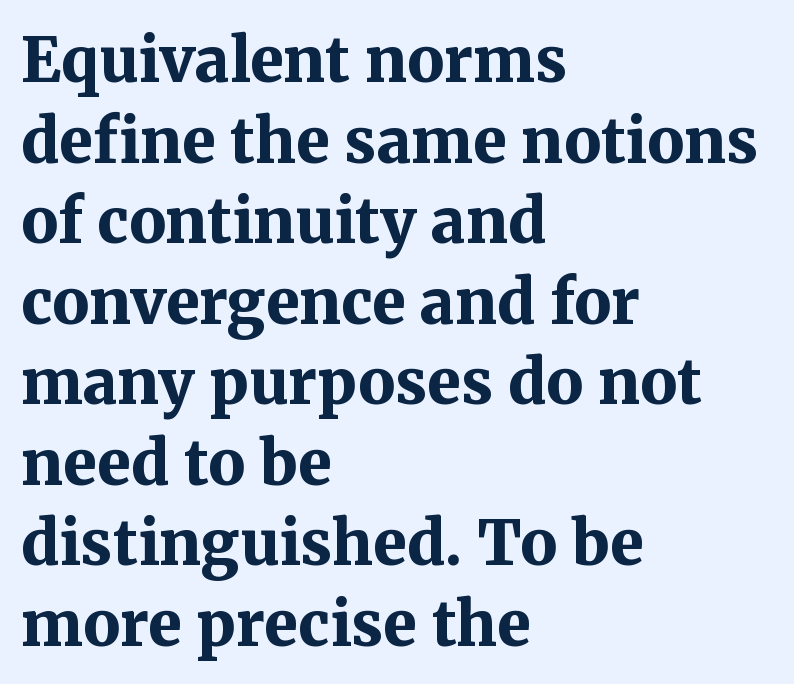
{"serif": "yes", "italic": "no", "bold": "yes", "weight": "bold", "width": "normal", "stroke_contrast": "medium", "x_height": "medium", "monospaced": "no", "underline": "no", "align": "left", "line_spacing": "normal", "line_spacing_ratio": 1.32, "letter_spacing": "normal", "letter_spacing_em": 0.0, "glyph_px": 61}
